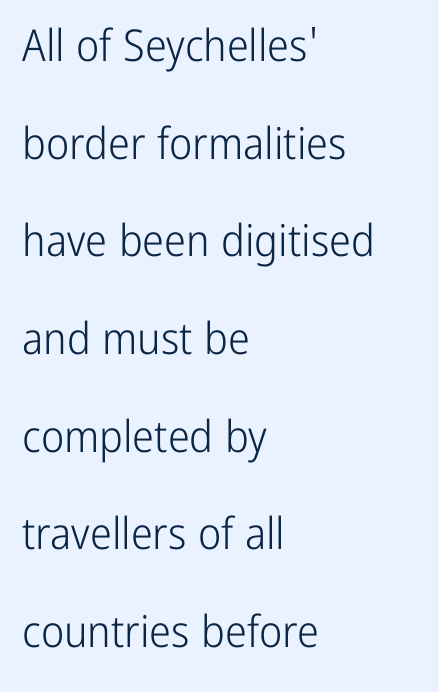
Q: Is the text bold? A: No.
Q: Is the text italic (slanted)? A: No, it is upright.
Q: Is the typeface a serif or a sans-serif typeface? A: Sans-serif.
Q: Is the text underlined? A: No.
Q: How is the paragraph aligned? A: Left-aligned.
Q: Is the spacing between letters normal or unusually wide? A: Normal.
Q: Is the spacing between lines tight, normal or loose? A: Loose.
Q: Width (condensed, normal, or wide)? A: Condensed.
Q: Stroke contrast? A: Low.
Q: x-height? A: Medium.
Q: Monospaced? A: No.
